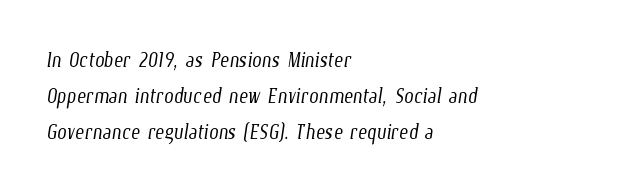
Q: Is the text bold? A: No.
Q: Is the text underlined? A: No.
Q: How is the paragraph aligned? A: Left-aligned.
Q: Is the spacing between letters normal or unusually wide? A: Normal.
Q: Is the spacing between lines tight, normal or loose? A: Normal.
